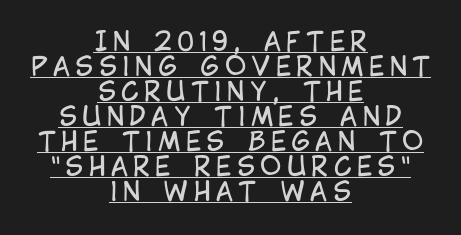
The image shows 26 px text type, upright; set centered, tight line spacing (0.96x), unusually wide letter spacing (+0.2 em), underlined.
